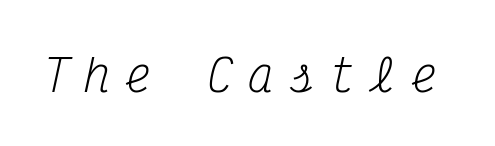
Check the space under the baseline: it is left empty. Note the uniform advance width — an 'i' takes as much space as an 'm'. Each letter's strokes conclude with small projecting serifs. Nothing heavy about these letters — not bold at all. Words appear elongated and porous because spacing is wide. The typography opts for an oblique posture over an upright one.
